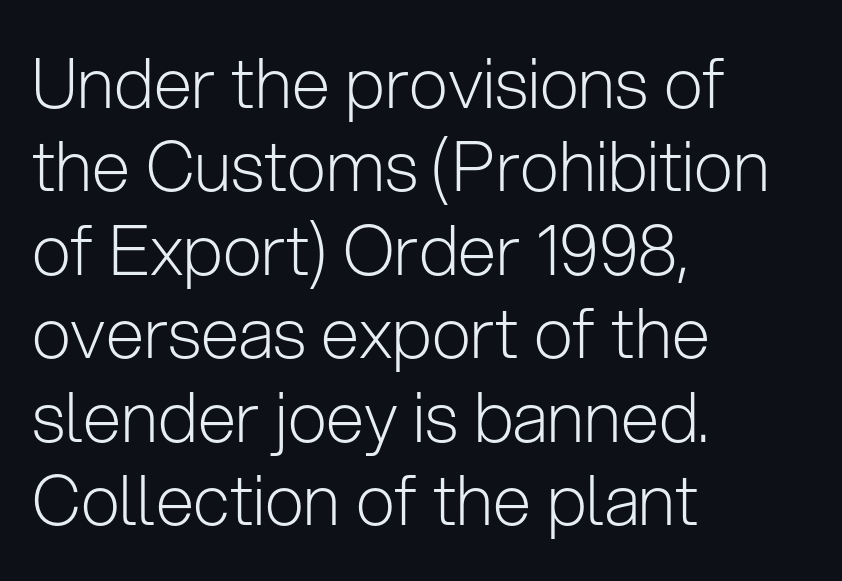
{"serif": "no", "italic": "no", "bold": "no", "weight": "light", "width": "normal", "stroke_contrast": "low", "x_height": "medium", "monospaced": "no", "underline": "no", "align": "left", "line_spacing_ratio": 1.21, "letter_spacing": "normal", "letter_spacing_em": 0.0, "glyph_px": 69}
